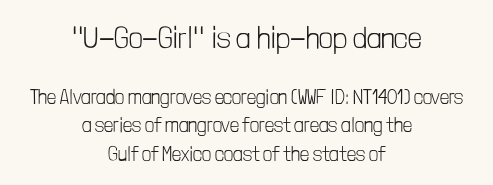
Q: Is the text bold? A: No.
Q: Is the text italic (slanted)? A: No, it is upright.
Q: Is the typeface a serif or a sans-serif typeface? A: Sans-serif.
Q: Is the text underlined? A: No.
Q: How is the paragraph aligned? A: Centered.
Q: Is the spacing between letters normal or unusually wide? A: Normal.
Q: Is the spacing between lines tight, normal or loose? A: Normal.
Q: Which block of text is set in a larger size, the first (top) or the second (bottom)? A: The first (top) one.
Q: Width (condensed, normal, or wide)? A: Condensed.
Q: Stroke contrast? A: Low.
Q: x-height? A: Medium.
Q: Monospaced? A: No.
